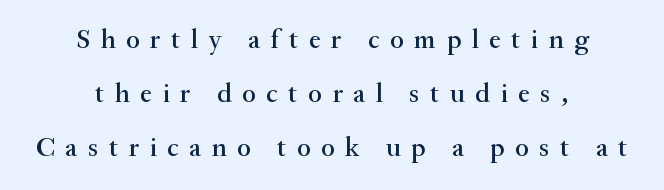
The image shows 27 px text type, upright; set centered, loose line spacing (2.0x), unusually wide letter spacing (+0.39 em), not underlined.
